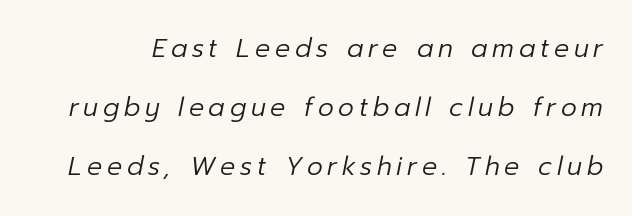
Q: Is the text bold? A: No.
Q: Is the text italic (slanted)? A: Yes, it leans right by about 12 degrees.
Q: Is the text underlined? A: No.
Q: Is the spacing between lines tight, normal or loose? A: Loose.
